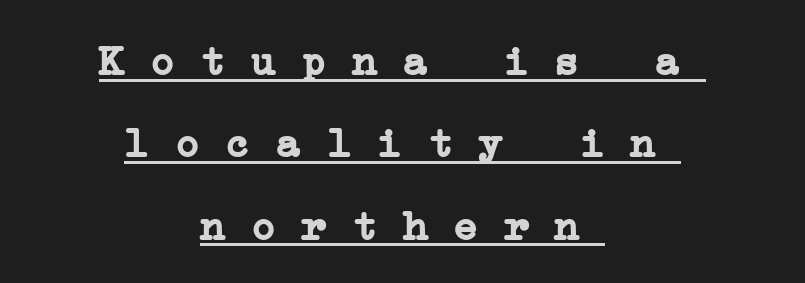
{"serif": "yes", "bold": "yes", "weight": "semibold", "width": "wide", "stroke_contrast": "low", "x_height": "medium", "monospaced": "yes", "underline": "yes", "align": "center", "line_spacing": "loose", "line_spacing_ratio": 1.96, "letter_spacing": "normal", "letter_spacing_em": 0.0, "glyph_px": 42}
